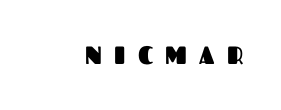
The image shows 25 px bold type, upright; set unusually wide letter spacing (+0.49 em), not underlined.
